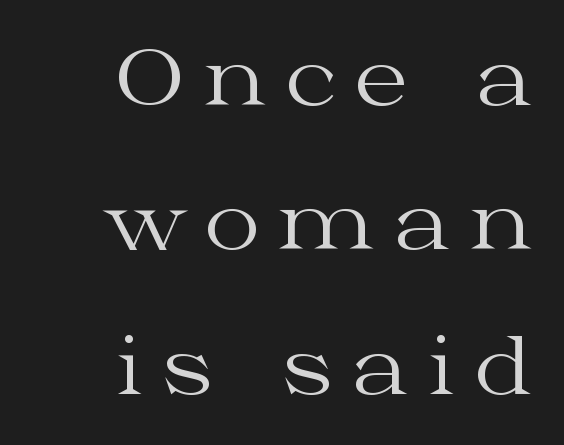
{"serif": "yes", "italic": "no", "bold": "no", "weight": "regular", "width": "wide", "stroke_contrast": "medium", "x_height": "medium", "monospaced": "no", "underline": "no", "align": "right", "line_spacing_ratio": 1.85, "letter_spacing": "wide", "letter_spacing_em": 0.23, "glyph_px": 78}
